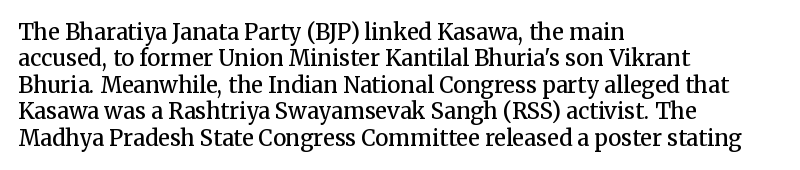
Q: Is the text bold? A: Semi-bold.
Q: Is the text italic (slanted)? A: No, it is upright.
Q: Is the text underlined? A: No.
Q: How is the paragraph aligned? A: Left-aligned.
Q: Is the spacing between letters normal or unusually wide? A: Normal.
